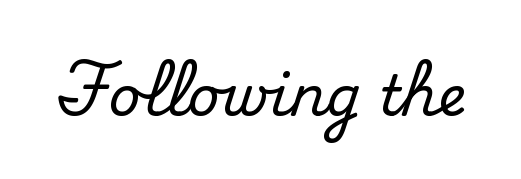
The image shows 56 px serif type; set normal letter spacing, not underlined; medium stroke contrast and a small x-height.
